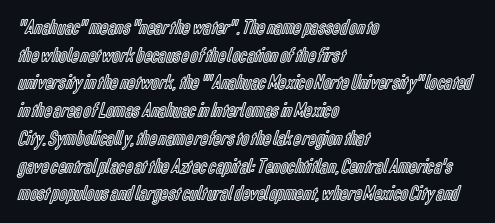
Decoration check: the copy has no underline. A normal amount of white space separates one row of letters from the next. The passage shown has conventional tracking throughout.
